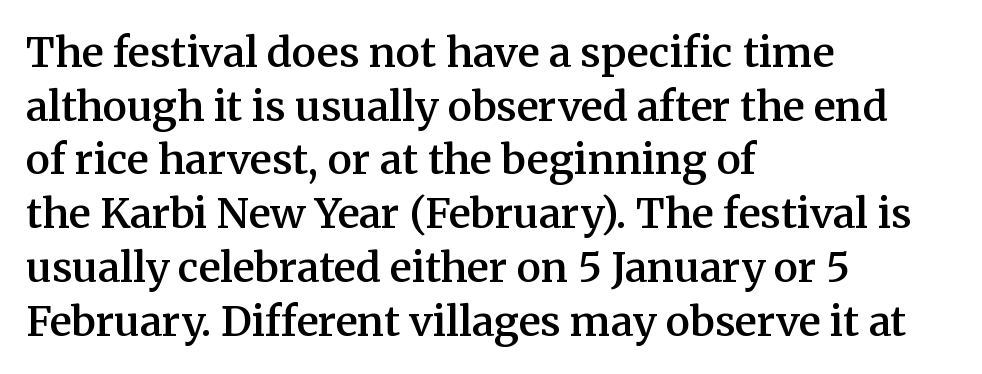
Q: Is the text bold? A: Semi-bold.
Q: Is the text italic (slanted)? A: No, it is upright.
Q: Is the typeface a serif or a sans-serif typeface? A: Serif.
Q: Is the text underlined? A: No.
Q: How is the paragraph aligned? A: Left-aligned.
Q: Is the spacing between letters normal or unusually wide? A: Normal.
Q: Is the spacing between lines tight, normal or loose? A: Normal.
Q: Width (condensed, normal, or wide)? A: Normal.
Q: Stroke contrast? A: Medium.
Q: x-height? A: Medium.
Q: Monospaced? A: No.
